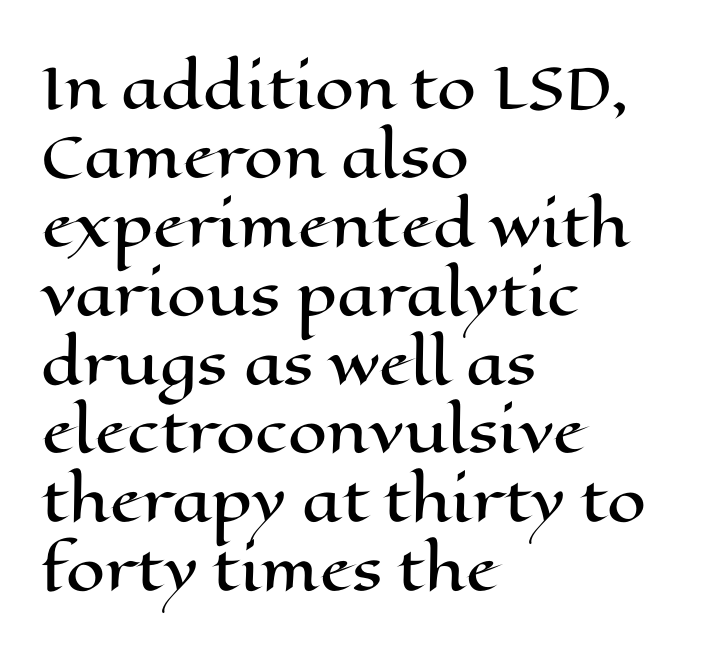
{"italic": "no", "width": "wide", "stroke_contrast": "high", "x_height": "medium", "monospaced": "no", "underline": "no", "align": "left", "line_spacing_ratio": 1.23, "letter_spacing": "normal", "letter_spacing_em": 0.0, "glyph_px": 56}
